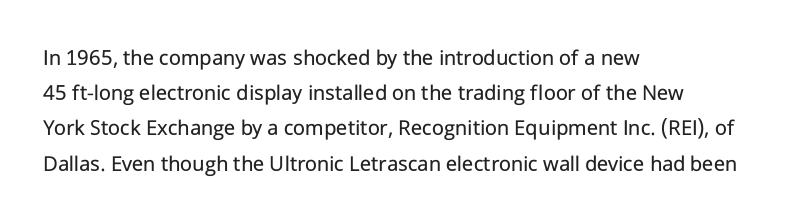
{"italic": "no", "bold": "no", "underline": "no", "align": "left", "line_spacing": "normal", "line_spacing_ratio": 1.53, "letter_spacing": "normal", "letter_spacing_em": 0.0, "glyph_px": 23}
